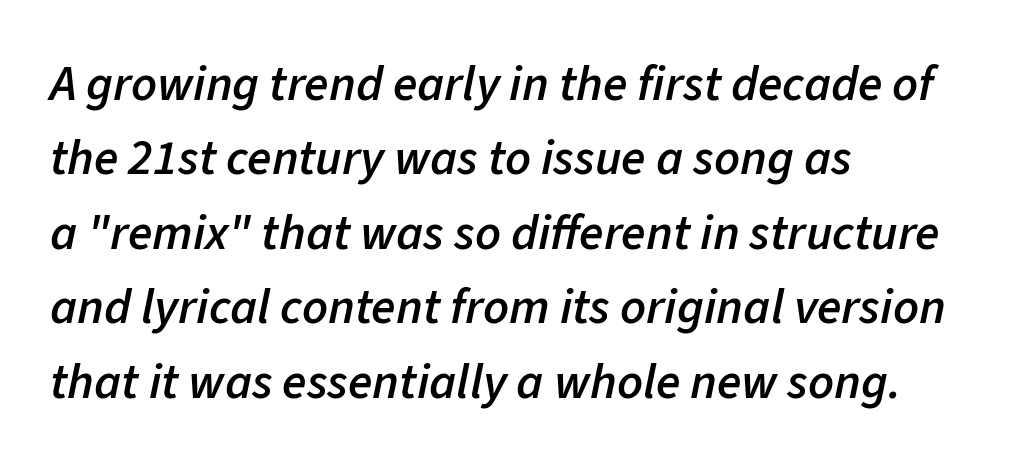
Q: Is the text bold? A: Semi-bold.
Q: Is the text italic (slanted)? A: Yes, it leans right by about 11 degrees.
Q: Is the text underlined? A: No.
Q: How is the paragraph aligned? A: Left-aligned.
Q: Is the spacing between letters normal or unusually wide? A: Normal.
Q: Is the spacing between lines tight, normal or loose? A: Normal.
Q: Width (condensed, normal, or wide)? A: Normal.
Q: Stroke contrast? A: Low.
Q: x-height? A: Medium.
Q: Monospaced? A: No.
